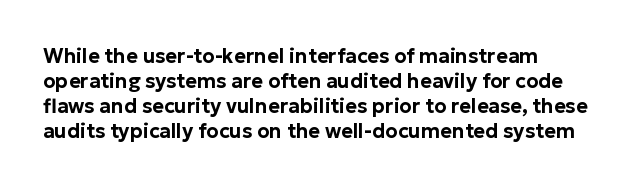
The image shows 20 px text type, upright; set left-aligned, normal line spacing (1.25x), normal letter spacing, not underlined.
